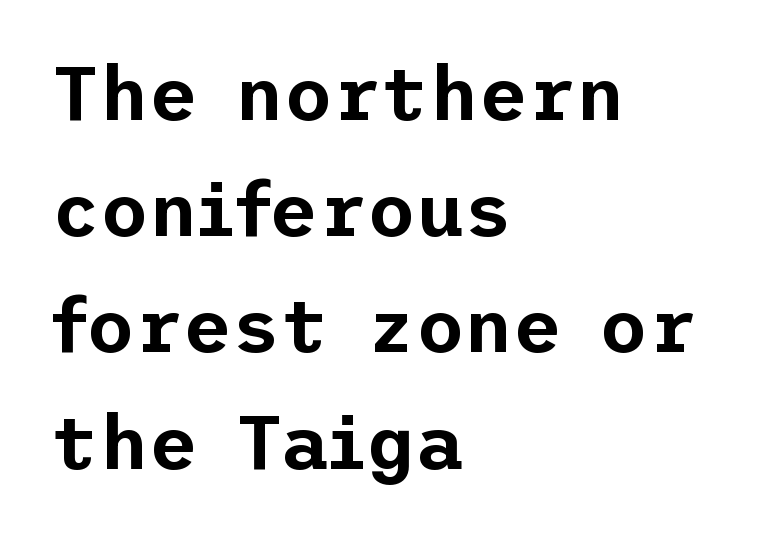
The image shows 75 px sans-serif type, upright; set left-aligned, normal line spacing (1.55x), normal letter spacing, not underlined; low stroke contrast and a medium x-height.
